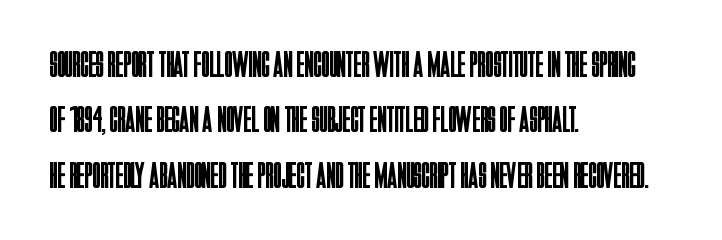
Weight: not bold — regular or lighter. These lines are set flush left with a ragged right edge. Honestly, the letter spacing is just normal — you wouldn't notice it. The font's upright variant was chosen for this text. Vertical spacing — default. In terms of letterform style, serifs are entirely absent.
